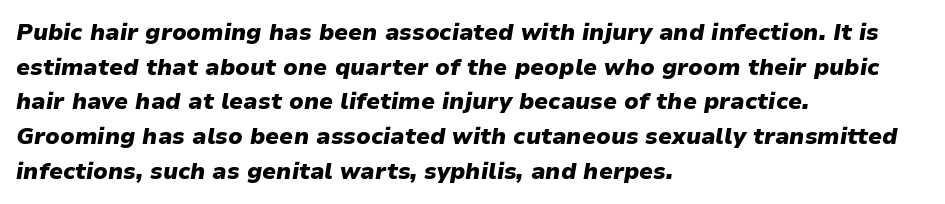
Q: Is the text bold? A: Yes.
Q: Is the text italic (slanted)? A: Yes, it leans right by about 9 degrees.
Q: Is the text underlined? A: No.
Q: How is the paragraph aligned? A: Left-aligned.
Q: Is the spacing between letters normal or unusually wide? A: Normal.
Q: Is the spacing between lines tight, normal or loose? A: Normal.
